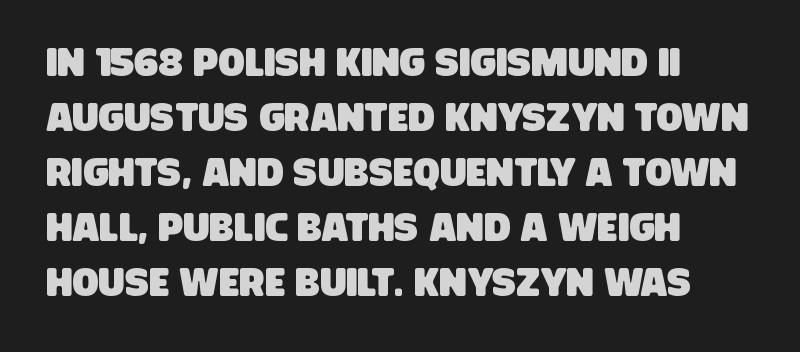
{"serif": "no", "width": "condensed", "stroke_contrast": "low", "x_height": "large", "monospaced": "no", "underline": "no", "align": "left", "line_spacing": "normal", "line_spacing_ratio": 1.41, "letter_spacing": "normal", "letter_spacing_em": 0.0, "glyph_px": 39}
